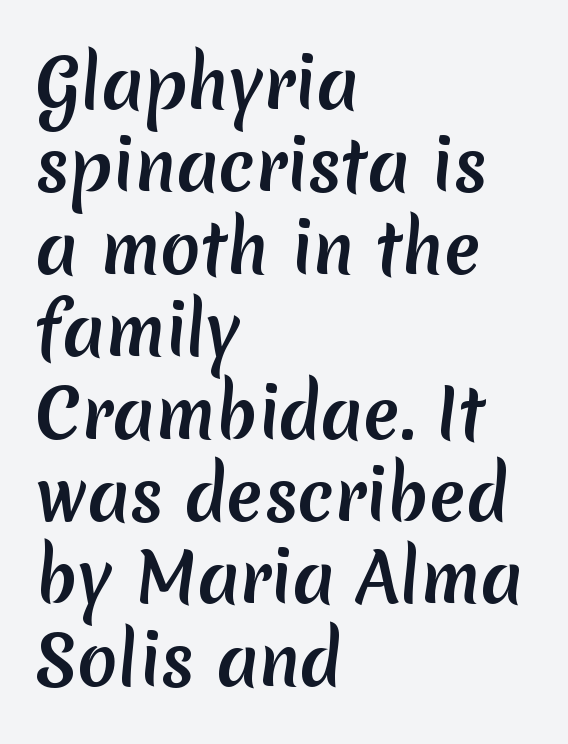
{"serif": "no", "width": "normal", "stroke_contrast": "medium", "x_height": "medium", "monospaced": "no", "underline": "no", "align": "left", "line_spacing_ratio": 1.23, "letter_spacing": "normal", "letter_spacing_em": 0.0, "glyph_px": 67}
